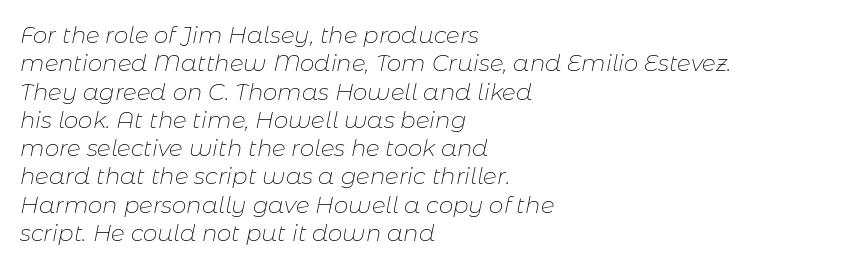
Tracking value appears to be zero — textbook default spacing. Stems here are at most as thick as an everyday book face. The baseline area is clear. Reading down the block, your eye returns to a fixed left position each line.
